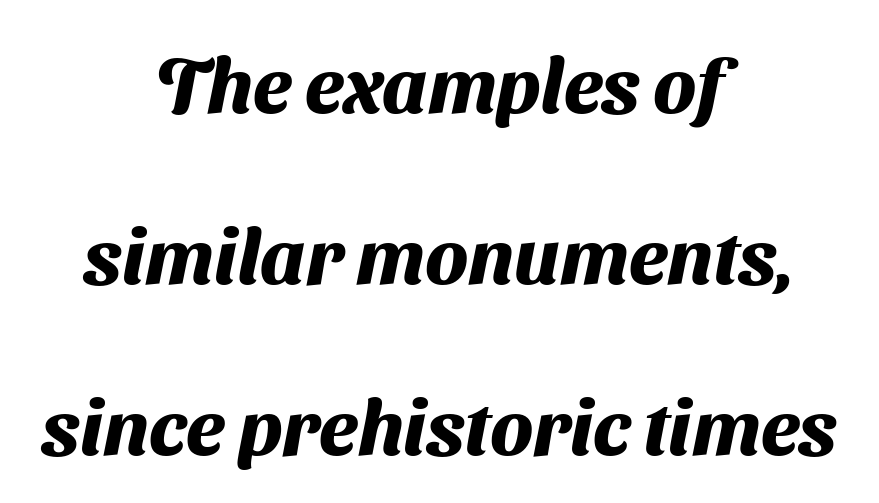
The image shows 78 px heavy sans-serif type; set centered, loose line spacing (2.19x), normal letter spacing, not underlined; medium stroke contrast and a medium x-height.
